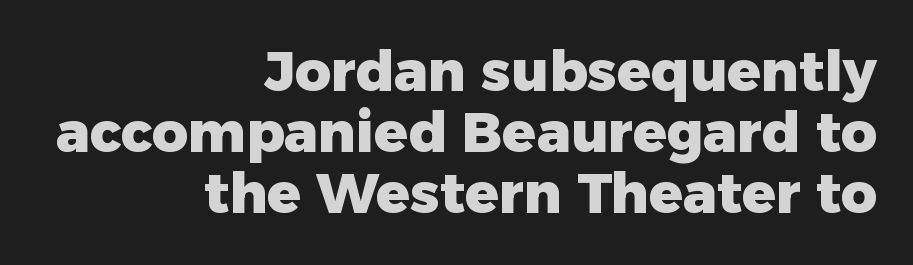
{"serif": "no", "italic": "no", "bold": "yes", "weight": "heavy", "width": "normal", "stroke_contrast": "low", "x_height": "medium", "monospaced": "no", "underline": "no", "align": "right", "line_spacing": "tight", "line_spacing_ratio": 1.09, "letter_spacing": "normal", "letter_spacing_em": 0.0, "glyph_px": 56}
